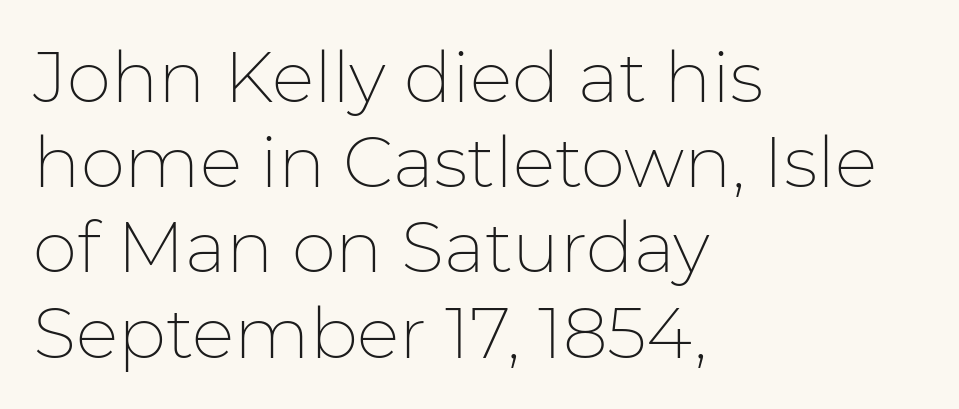
The passage is arranged the way most books set body copy — flush left. Here the designer chose a conventional face with non-uniform glyph widths. Vertical strokes here are truly vertical. Letterform terminals end flat and unadorned throughout the passage. Ink coverage per letter is moderate at most.
